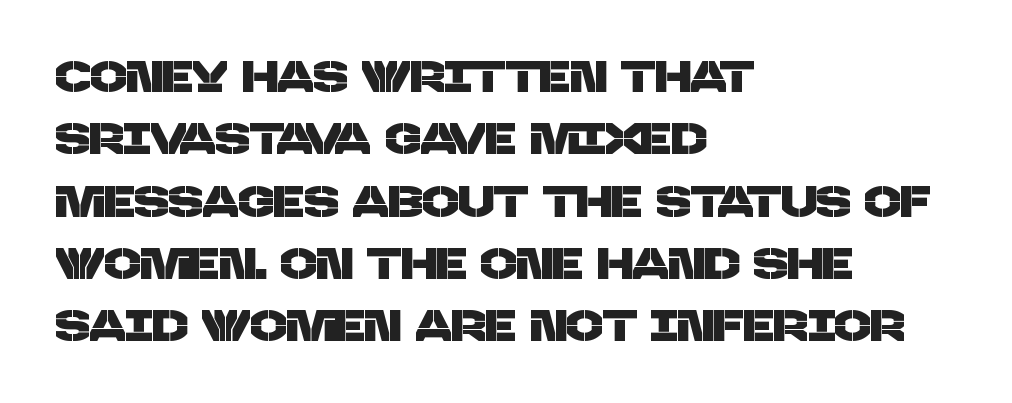
Q: Is the typeface a serif or a sans-serif typeface? A: Sans-serif.
Q: Is the text underlined? A: No.
Q: How is the paragraph aligned? A: Left-aligned.
Q: Is the spacing between letters normal or unusually wide? A: Normal.
Q: Is the spacing between lines tight, normal or loose? A: Normal.
Q: Width (condensed, normal, or wide)? A: Normal.
Q: Stroke contrast? A: Low.
Q: x-height? A: Large.
Q: Monospaced? A: No.
